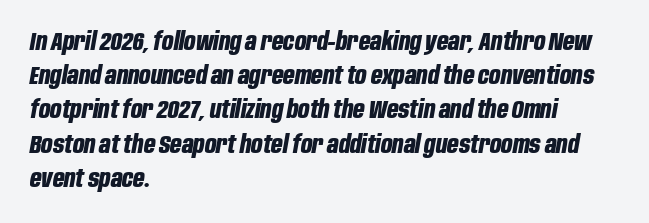
{"italic": "yes", "lean": "right", "slant_degrees": 10, "bold": "yes", "underline": "no", "align": "left", "line_spacing": "normal", "line_spacing_ratio": 1.37, "letter_spacing": "normal", "letter_spacing_em": 0.0, "glyph_px": 25}
